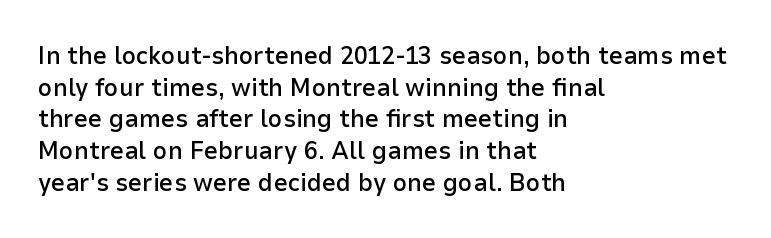
{"italic": "no", "bold": "semi", "underline": "no", "align": "left", "line_spacing": "normal", "line_spacing_ratio": 1.27, "letter_spacing": "normal", "letter_spacing_em": 0.0, "glyph_px": 25}
